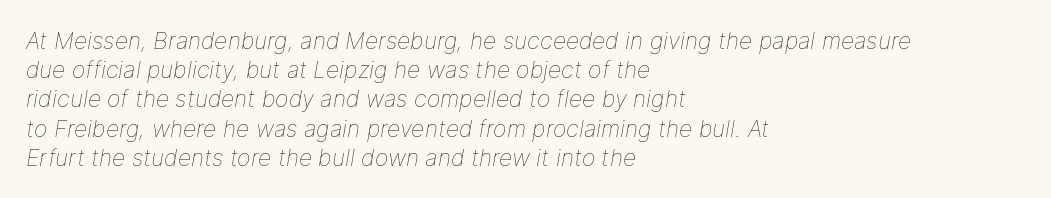
Q: Is the text bold? A: No.
Q: Is the text italic (slanted)? A: Yes, it leans right by about 9 degrees.
Q: Is the text underlined? A: No.
Q: How is the paragraph aligned? A: Left-aligned.
Q: Is the spacing between letters normal or unusually wide? A: Normal.
Q: Is the spacing between lines tight, normal or loose? A: Normal.
